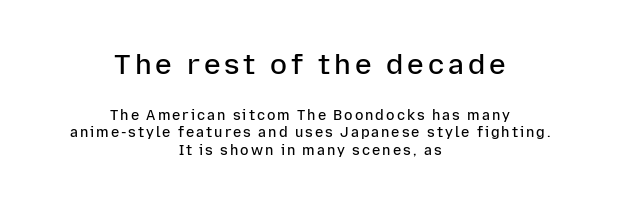
{"serif": "no", "italic": "no", "bold": "semi", "weight": "semibold", "width": "normal", "stroke_contrast": "low", "x_height": "medium", "monospaced": "no", "underline": "no", "align": "center", "line_spacing_ratio": 1.24, "larger_block": "first", "size_ratio": 2.0, "glyph_px": 28}
